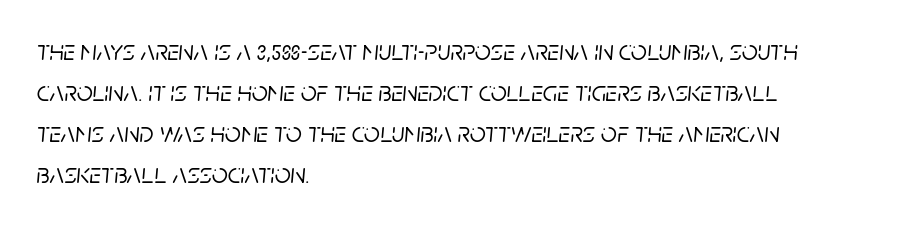
{"italic": "yes", "lean": "right", "slant_degrees": 5, "width": "normal", "stroke_contrast": "low", "x_height": "large", "monospaced": "no", "underline": "no", "align": "left", "line_spacing": "normal", "line_spacing_ratio": 1.47, "letter_spacing": "normal", "letter_spacing_em": 0.0, "glyph_px": 28}
